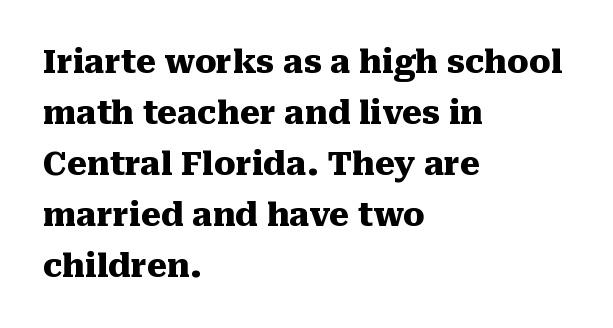
{"serif": "yes", "italic": "no", "bold": "yes", "weight": "heavy", "width": "normal", "stroke_contrast": "medium", "x_height": "medium", "monospaced": "no", "underline": "no", "align": "left", "line_spacing": "normal", "line_spacing_ratio": 1.59, "letter_spacing": "normal", "letter_spacing_em": 0.0, "glyph_px": 32}
